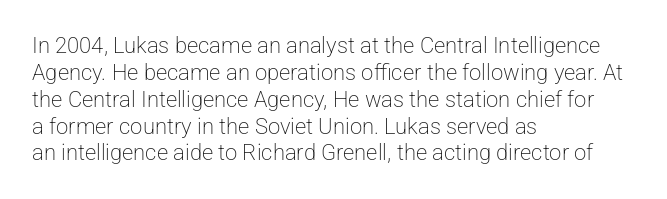
The image shows 22 px text type, upright; set left-aligned, line spacing 1.22x, normal letter spacing, not underlined.
